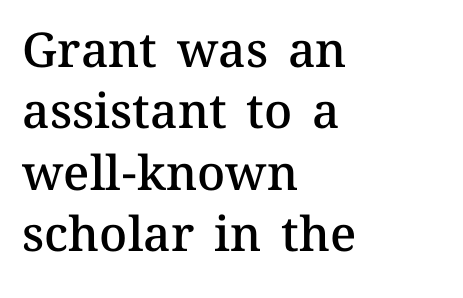
The image shows 48 px semibold type, upright; set left-aligned, normal line spacing (1.28x), normal letter spacing, not underlined; medium stroke contrast and a medium x-height.
